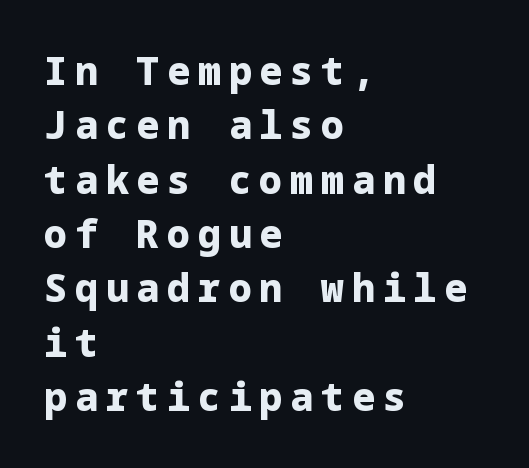
{"serif": "no", "italic": "no", "bold": "yes", "weight": "heavy", "width": "normal", "stroke_contrast": "low", "x_height": "medium", "underline": "no", "align": "left", "line_spacing": "normal", "line_spacing_ratio": 1.43, "letter_spacing": "wide", "letter_spacing_em": 0.21, "glyph_px": 38}
